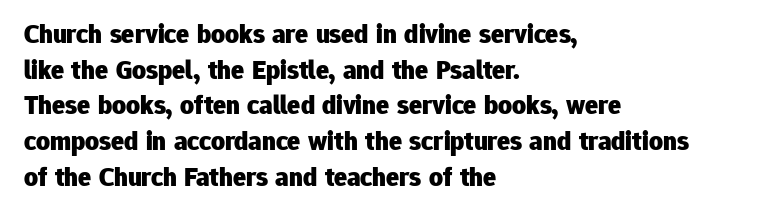
Q: Is the text bold? A: Yes.
Q: Is the text italic (slanted)? A: No, it is upright.
Q: Is the text underlined? A: No.
Q: How is the paragraph aligned? A: Left-aligned.
Q: Is the spacing between letters normal or unusually wide? A: Normal.
Q: Is the spacing between lines tight, normal or loose? A: Normal.
